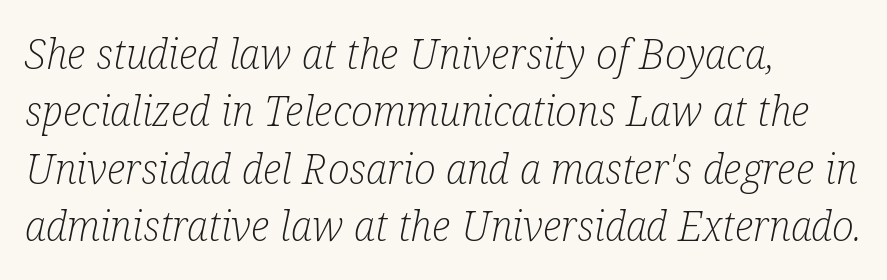
The image shows 41 px light, condensed serif type, italic (leaning right); set left-aligned, normal line spacing (1.4x), normal letter spacing, not underlined; low stroke contrast and a medium x-height.
